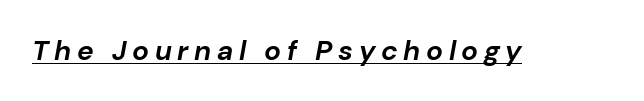
{"italic": "yes", "lean": "right", "slant_degrees": 10, "bold": "yes", "weight": "bold", "width": "normal", "stroke_contrast": "low", "x_height": "medium", "monospaced": "no", "underline": "yes", "letter_spacing": "wide", "letter_spacing_em": 0.2, "glyph_px": 28}
